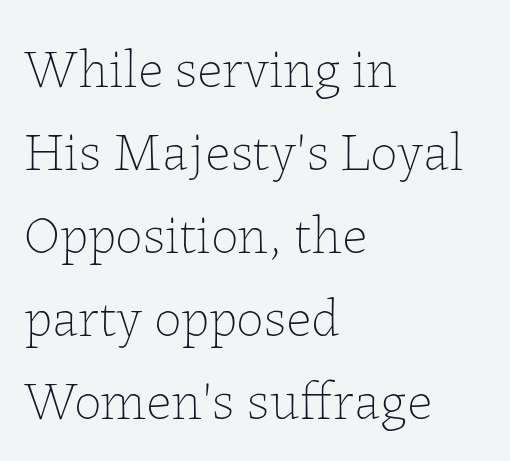
The image shows 55 px thin type, upright; set left-aligned, normal line spacing (1.51x), normal letter spacing, not underlined; low stroke contrast and a medium x-height.
